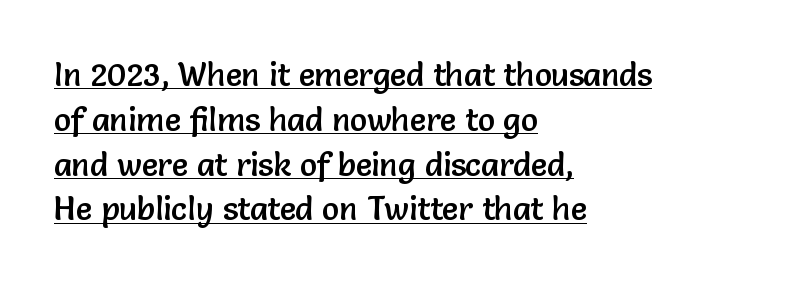
The image shows 32 px sans-serif type, upright; set left-aligned, normal line spacing (1.4x), normal letter spacing, underlined; low stroke contrast and a medium x-height.
